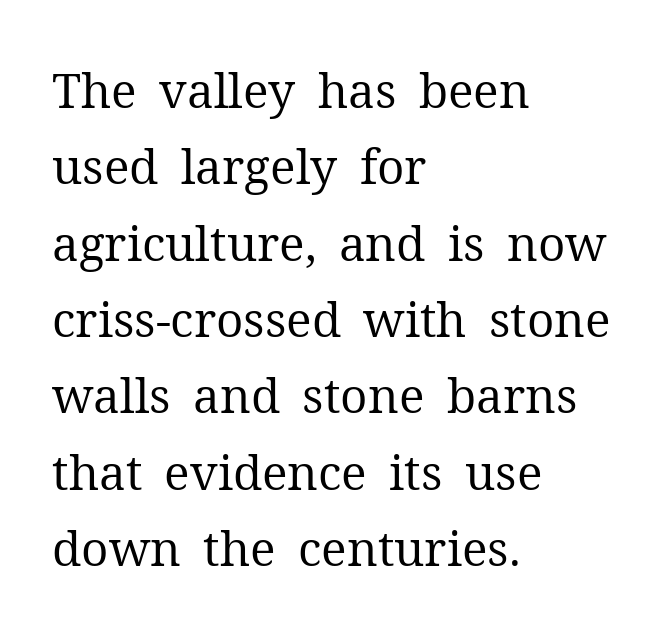
{"serif": "yes", "italic": "no", "bold": "no", "weight": "regular", "width": "normal", "stroke_contrast": "medium", "x_height": "medium", "monospaced": "no", "underline": "no", "align": "left", "line_spacing": "normal", "line_spacing_ratio": 1.59, "letter_spacing": "normal", "letter_spacing_em": 0.0, "glyph_px": 48}
